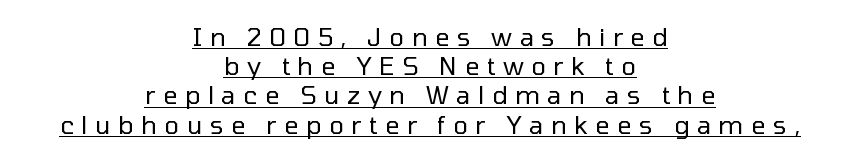
{"italic": "no", "bold": "no", "underline": "yes", "align": "center", "line_spacing_ratio": 1.17, "letter_spacing": "wide", "letter_spacing_em": 0.3, "glyph_px": 25}
